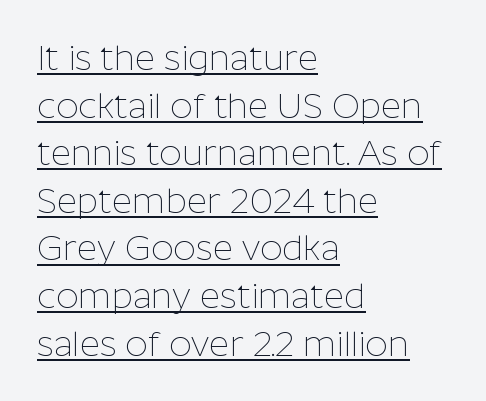
Serifs: no, the terminals of the letterforms are clean. Each stroke keeps to a modest, everyday thickness or less. Horizontal alignment here is leftward, the default for most running prose. Every character sits straight up, as roman type does. Compared with typical body copy, the letter spacing here is the same.
